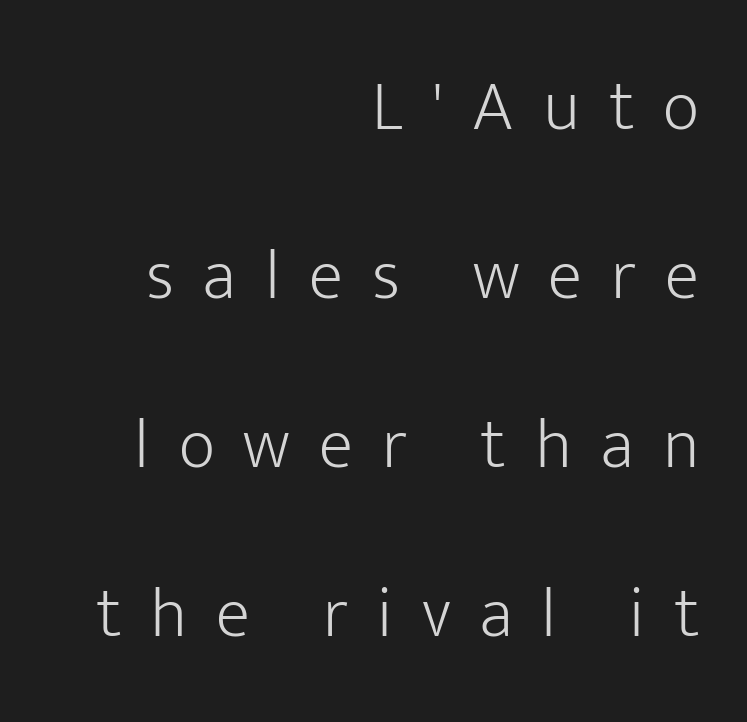
The image shows 71 px light sans-serif type, upright; set right-aligned, loose line spacing (2.38x), unusually wide letter spacing (+0.41 em), not underlined; low stroke contrast and a medium x-height.
